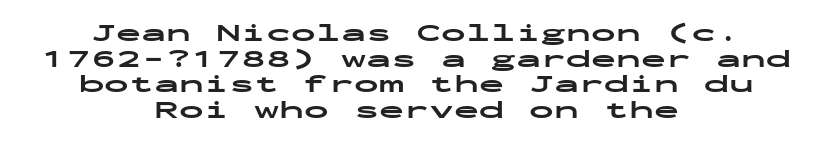
Q: Is the text bold? A: Yes.
Q: Is the text italic (slanted)? A: No, it is upright.
Q: Is the text underlined? A: No.
Q: How is the paragraph aligned? A: Centered.
Q: Is the spacing between letters normal or unusually wide? A: Normal.
Q: Is the spacing between lines tight, normal or loose? A: Tight.
